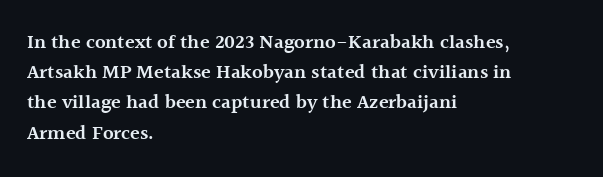
The image shows 20 px text type, upright; set left-aligned, normal line spacing (1.51x), normal letter spacing, not underlined.
